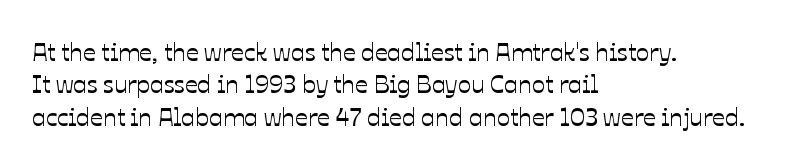
Q: Is the text italic (slanted)? A: No, it is upright.
Q: Is the text underlined? A: No.
Q: How is the paragraph aligned? A: Left-aligned.
Q: Is the spacing between letters normal or unusually wide? A: Normal.
Q: Is the spacing between lines tight, normal or loose? A: Normal.
